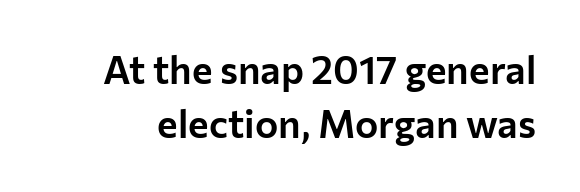
Q: Is the text italic (slanted)? A: No, it is upright.
Q: Is the typeface a serif or a sans-serif typeface? A: Sans-serif.
Q: Is the text underlined? A: No.
Q: Is the spacing between letters normal or unusually wide? A: Normal.
Q: Is the spacing between lines tight, normal or loose? A: Normal.
Q: Width (condensed, normal, or wide)? A: Normal.
Q: Stroke contrast? A: Low.
Q: x-height? A: Medium.
Q: Monospaced? A: No.
